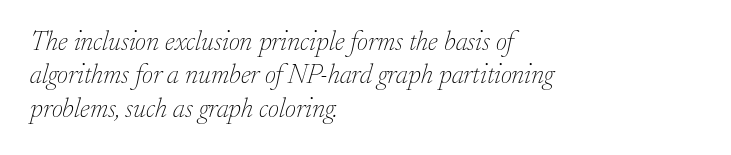
Posture: slanted. Stems and bowls with no extra thickness — not bold. Is the block centered? No — it sits flush against the left margin. A bare baseline throughout the passage.
